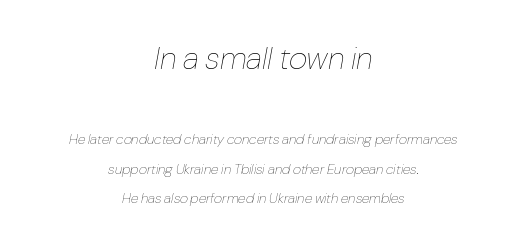
{"italic": "yes", "lean": "right", "slant_degrees": 10, "bold": "no", "weight": "thin", "width": "normal", "stroke_contrast": "low", "x_height": "medium", "monospaced": "no", "underline": "no", "align": "center", "line_spacing": "loose", "line_spacing_ratio": 2.11, "letter_spacing": "normal", "letter_spacing_em": 0.0, "larger_block": "first", "size_ratio": 2.29, "glyph_px": 32}
